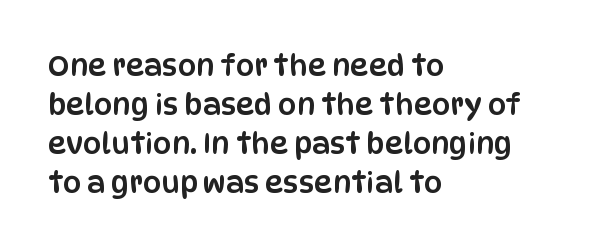
Q: Is the text italic (slanted)? A: No, it is upright.
Q: Is the typeface a serif or a sans-serif typeface? A: Sans-serif.
Q: Is the text underlined? A: No.
Q: How is the paragraph aligned? A: Left-aligned.
Q: Is the spacing between letters normal or unusually wide? A: Normal.
Q: Is the spacing between lines tight, normal or loose? A: Normal.
Q: Width (condensed, normal, or wide)? A: Condensed.
Q: Stroke contrast? A: Low.
Q: x-height? A: Large.
Q: Monospaced? A: No.
